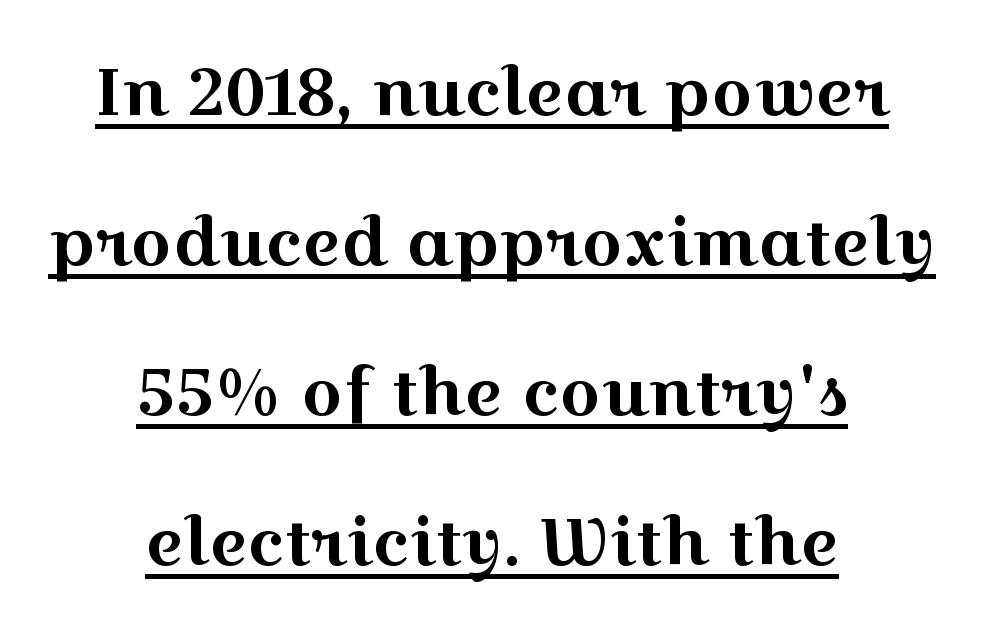
The lettering is marked with a stroke running underneath it. What stands out about the letter spacing? Nothing — it is the standard amount. If you measured baseline to baseline, you'd find a long distance. The face used here is proportionally spaced, like ordinary book or web type.
